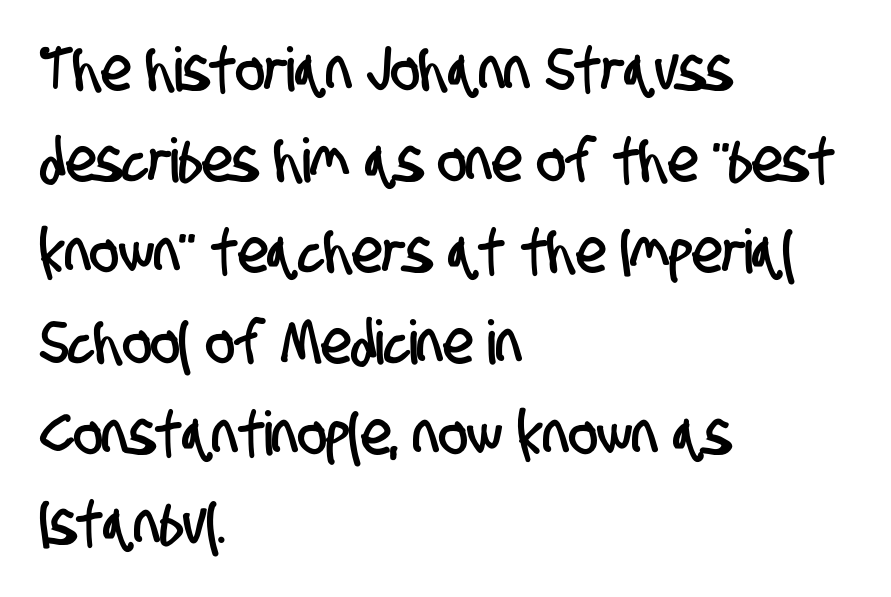
Q: Is the typeface a serif or a sans-serif typeface? A: Sans-serif.
Q: Is the text underlined? A: No.
Q: How is the paragraph aligned? A: Left-aligned.
Q: Is the spacing between letters normal or unusually wide? A: Normal.
Q: Is the spacing between lines tight, normal or loose? A: Normal.
Q: Width (condensed, normal, or wide)? A: Condensed.
Q: Stroke contrast? A: Low.
Q: x-height? A: Large.
Q: Monospaced? A: No.
